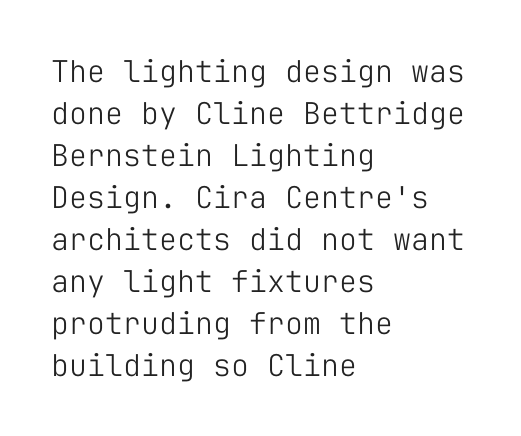
{"serif": "no", "italic": "no", "bold": "no", "weight": "light", "width": "normal", "stroke_contrast": "low", "x_height": "medium", "monospaced": "yes", "underline": "no", "align": "left", "line_spacing": "normal", "line_spacing_ratio": 1.4, "letter_spacing": "normal", "letter_spacing_em": 0.0, "glyph_px": 30}
